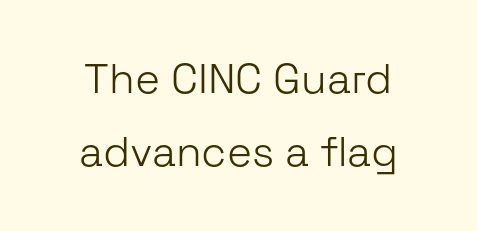
The image shows 42 px light sans-serif type, upright; set line spacing 1.74x, normal letter spacing, not underlined; low stroke contrast and a medium x-height.
